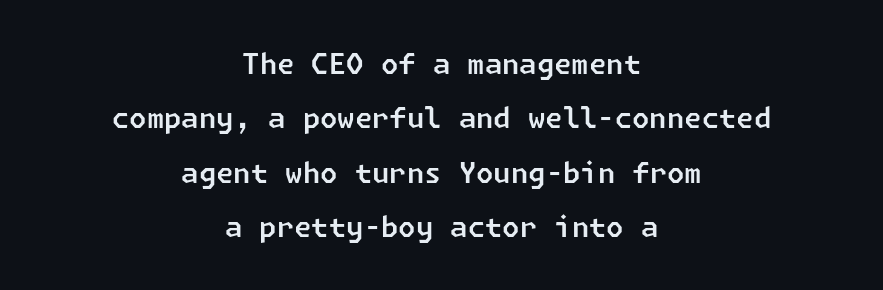
The image shows 28 px sans-serif type; set centered, loose line spacing (1.94x), normal letter spacing, not underlined; low stroke contrast and a medium x-height.
